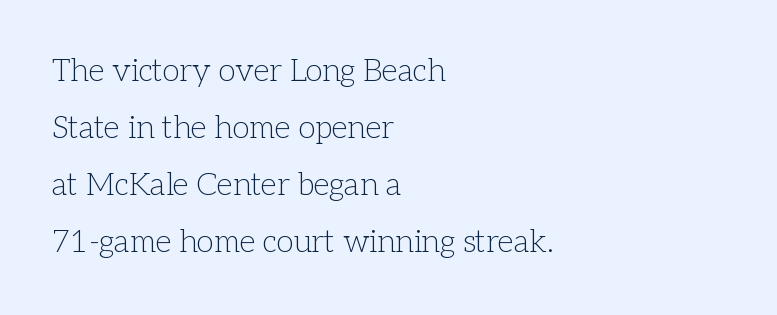
Q: Is the text bold? A: No.
Q: Is the text italic (slanted)? A: No, it is upright.
Q: Is the typeface a serif or a sans-serif typeface? A: Serif.
Q: Is the text underlined? A: No.
Q: How is the paragraph aligned? A: Left-aligned.
Q: Is the spacing between letters normal or unusually wide? A: Normal.
Q: Width (condensed, normal, or wide)? A: Normal.
Q: Stroke contrast? A: Low.
Q: x-height? A: Medium.
Q: Monospaced? A: No.
